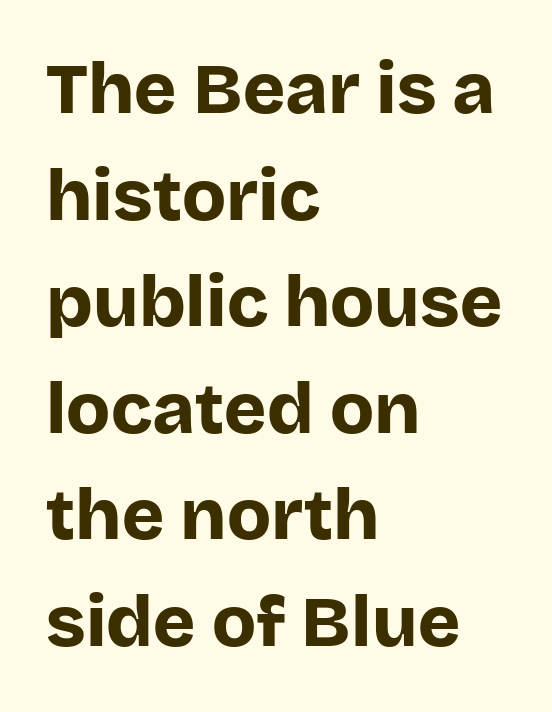
Q: Is the text bold? A: Yes.
Q: Is the text italic (slanted)? A: No, it is upright.
Q: Is the typeface a serif or a sans-serif typeface? A: Sans-serif.
Q: Is the text underlined? A: No.
Q: How is the paragraph aligned? A: Left-aligned.
Q: Is the spacing between letters normal or unusually wide? A: Normal.
Q: Is the spacing between lines tight, normal or loose? A: Normal.
Q: Width (condensed, normal, or wide)? A: Normal.
Q: Stroke contrast? A: Low.
Q: x-height? A: Large.
Q: Monospaced? A: No.
